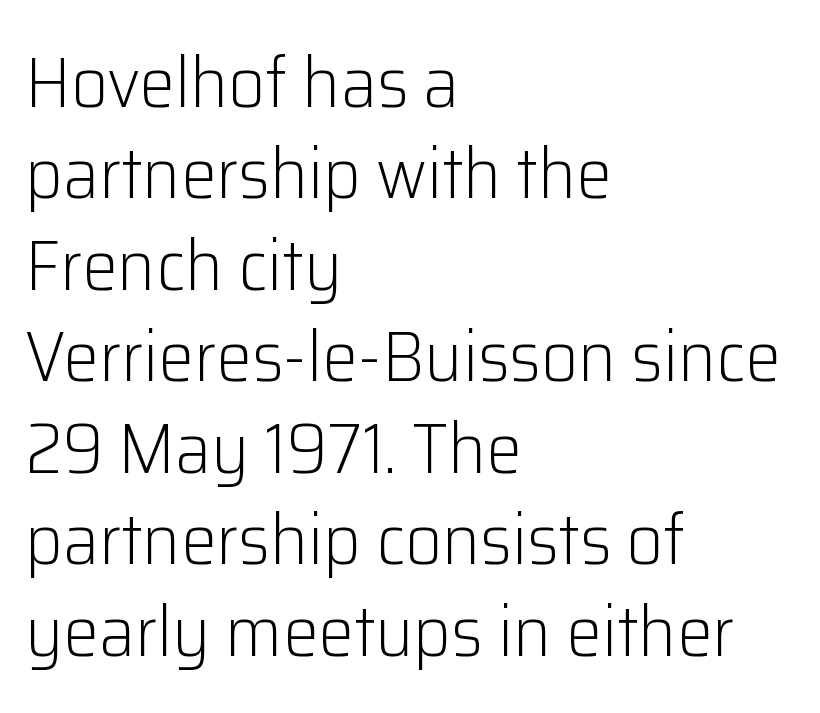
Q: Is the text bold? A: No.
Q: Is the text italic (slanted)? A: No, it is upright.
Q: Is the typeface a serif or a sans-serif typeface? A: Sans-serif.
Q: Is the text underlined? A: No.
Q: How is the paragraph aligned? A: Left-aligned.
Q: Is the spacing between letters normal or unusually wide? A: Normal.
Q: Is the spacing between lines tight, normal or loose? A: Normal.
Q: Width (condensed, normal, or wide)? A: Normal.
Q: Stroke contrast? A: Low.
Q: x-height? A: Medium.
Q: Monospaced? A: No.
